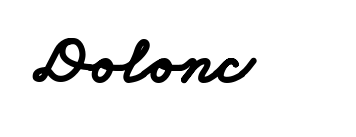
Observe the absence of serifs on each vertical stroke in this sample. The glyphs have the mass of a bold cut. Unmarked baselines from the first word to the last. You could not count columns in this text — the font is proportionally spaced.
